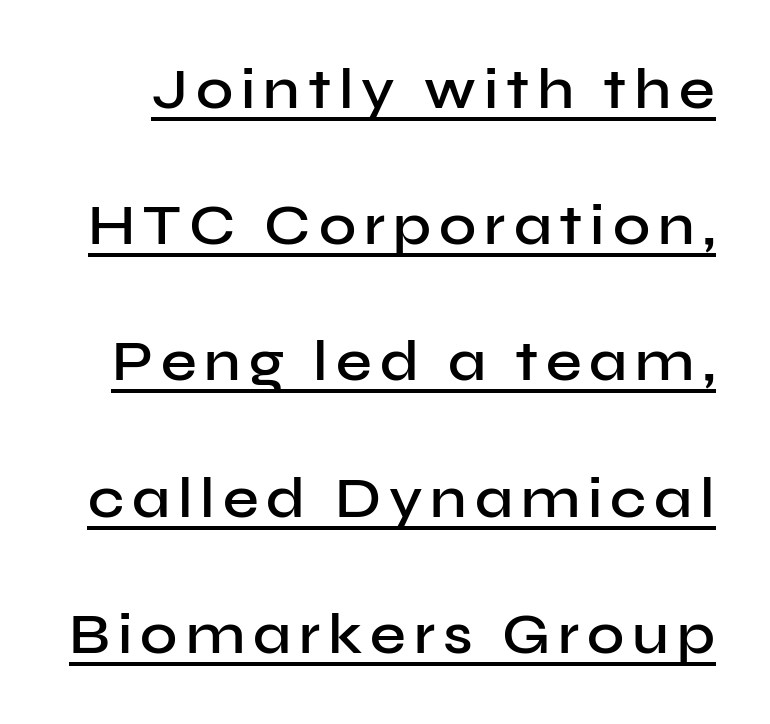
Q: Is the text bold? A: Semi-bold.
Q: Is the text italic (slanted)? A: No, it is upright.
Q: Is the typeface a serif or a sans-serif typeface? A: Sans-serif.
Q: Is the text underlined? A: Yes.
Q: Is the spacing between lines tight, normal or loose? A: Loose.
Q: Width (condensed, normal, or wide)? A: Normal.
Q: Stroke contrast? A: Low.
Q: x-height? A: Medium.
Q: Monospaced? A: No.
